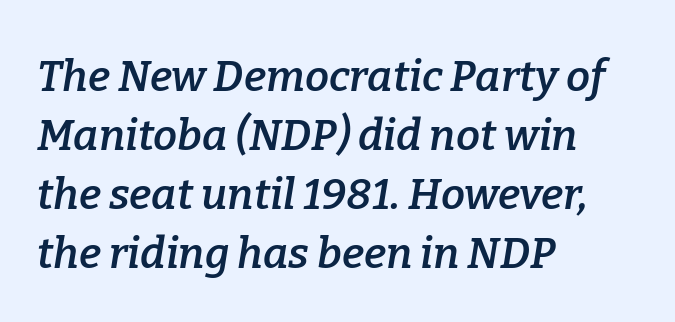
{"serif": "yes", "italic": "yes", "lean": "right", "slant_degrees": 9, "bold": "semi", "weight": "semibold", "width": "normal", "stroke_contrast": "low", "x_height": "medium", "monospaced": "no", "underline": "no", "align": "left", "line_spacing": "normal", "line_spacing_ratio": 1.37, "letter_spacing": "normal", "letter_spacing_em": 0.0, "glyph_px": 43}
